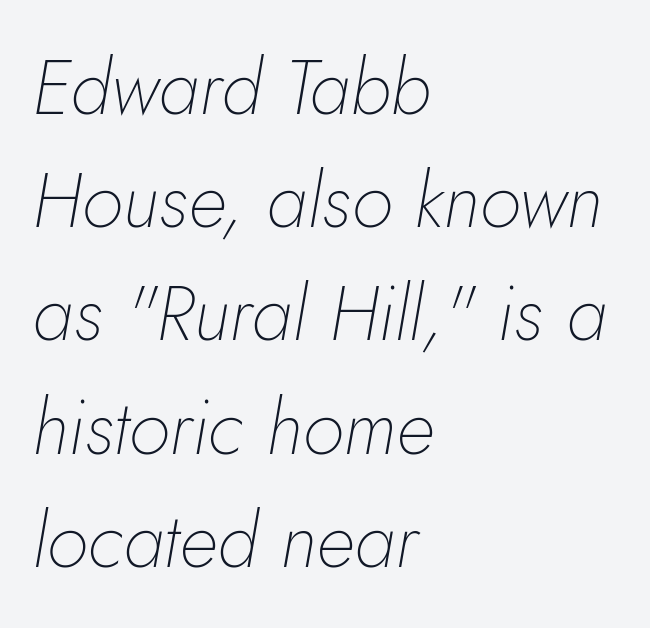
{"italic": "yes", "lean": "right", "slant_degrees": 5, "bold": "no", "weight": "thin", "width": "normal", "stroke_contrast": "low", "x_height": "small", "monospaced": "no", "underline": "no", "align": "left", "line_spacing": "normal", "line_spacing_ratio": 1.49, "letter_spacing": "normal", "letter_spacing_em": 0.0, "glyph_px": 76}
